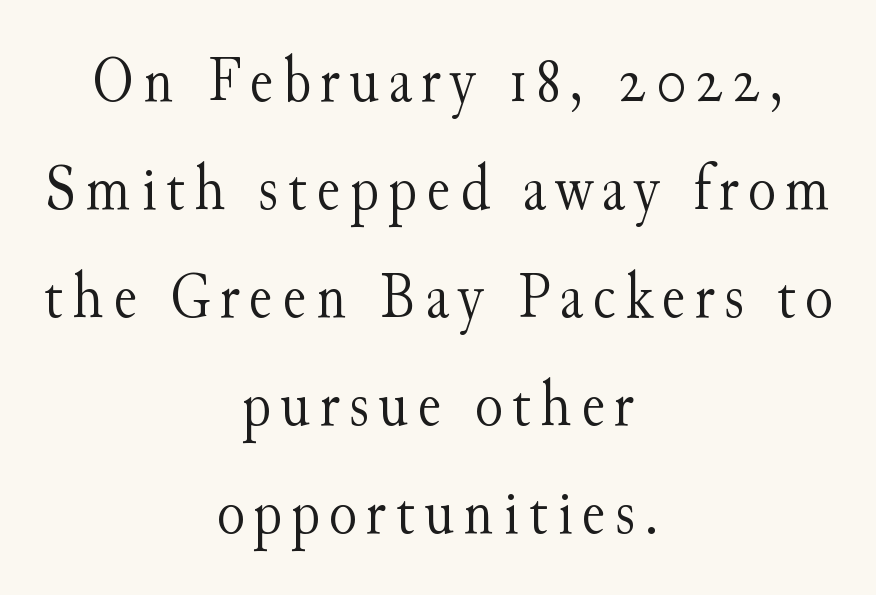
Is this a fixed-width face? No — the glyphs have proportional, varying widths. Notice how the passage keeps no hard edge, just a central spine. Quick note: not italic, upright. No heavy texture on the line: the type isn't bold. Note: serifs present on the glyphs.
